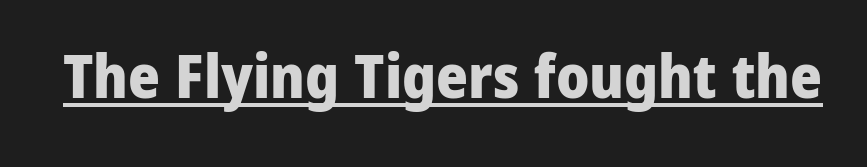
The image shows 61 px heavy sans-serif type, upright; set normal letter spacing, underlined; low stroke contrast and a medium x-height.
